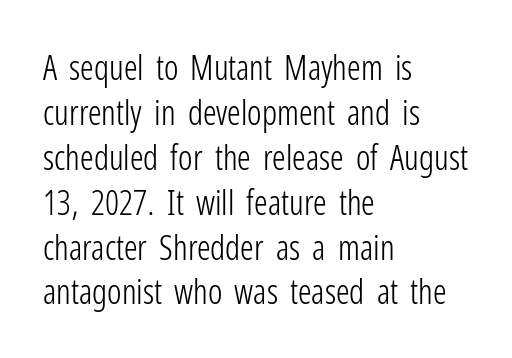
The specimen omits any rule beneath the text block's lines. The passage shown stacks its lines at a standard gap. Is the letter spacing exaggerated? No — it looks like the ordinary default. Each letter keeps its own natural width here, so spacing adapts to shape.
